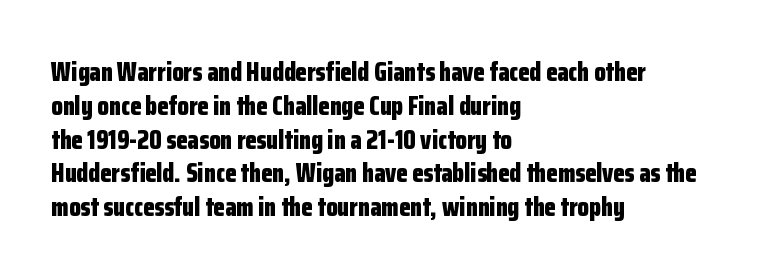
The image shows 26 px bold type, upright; set left-aligned, normal line spacing (1.3x), normal letter spacing, not underlined.
